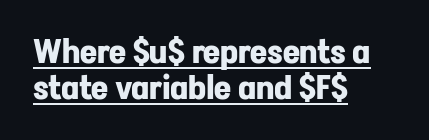
Character widths vary here, with narrow letters taking less room than wide ones. The glyphs are accompanied by a horizontal stroke just below them. Bold? Absolutely — the strokes are thick and heavy. The space between consecutive lines is stingy. Short and long lines alike share a common starting point at left. This rendering leaves character spacing at its baseline value.
